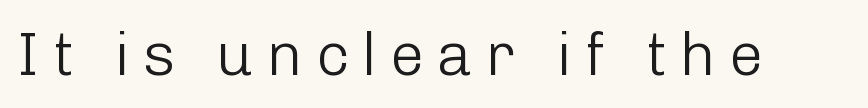
{"serif": "no", "italic": "no", "bold": "no", "weight": "light", "width": "normal", "stroke_contrast": "low", "x_height": "medium", "monospaced": "no", "underline": "no", "letter_spacing": "wide", "letter_spacing_em": 0.21, "glyph_px": 61}
